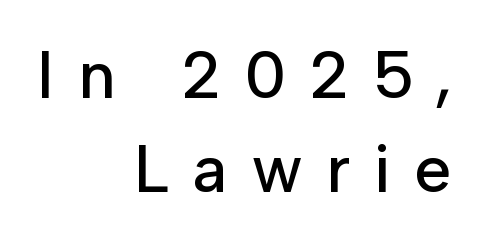
{"serif": "no", "italic": "no", "width": "normal", "stroke_contrast": "low", "x_height": "medium", "monospaced": "no", "underline": "no", "align": "right", "line_spacing": "normal", "line_spacing_ratio": 1.4, "letter_spacing": "wide", "letter_spacing_em": 0.36, "glyph_px": 67}
